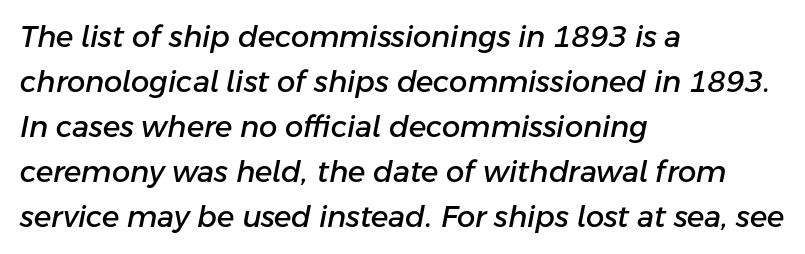
The image shows 29 px text type, italic (leaning right); set left-aligned, normal line spacing (1.55x), normal letter spacing, not underlined; low stroke contrast and a medium x-height.
